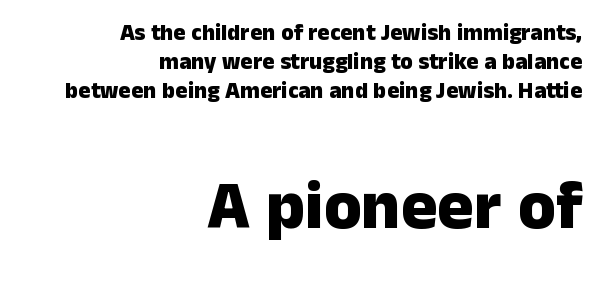
The image shows 68 px heavy sans-serif type, upright; set right-aligned, normal line spacing (1.27x), normal letter spacing, not underlined; the second (bottom) block is 2.96x larger; low stroke contrast and a medium x-height.
